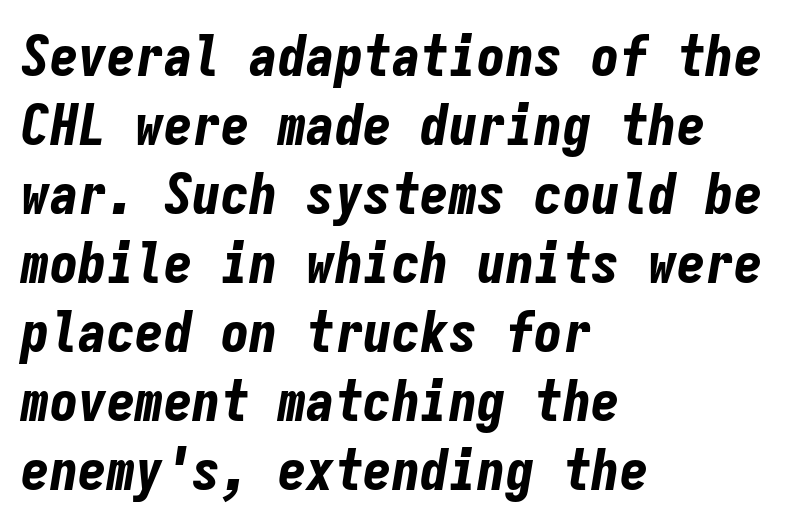
The image shows 57 px bold, condensed type, italic (leaning right), monospaced; set left-aligned, line spacing 1.21x, normal letter spacing, not underlined; low stroke contrast and a medium x-height.
